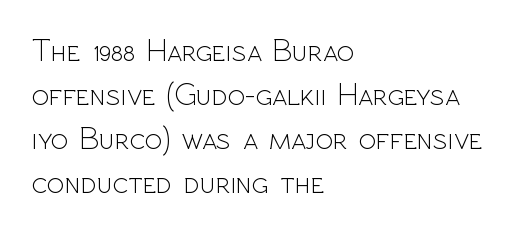
{"serif": "no", "italic": "no", "bold": "no", "weight": "light", "width": "normal", "x_height": "medium", "monospaced": "no", "underline": "no", "align": "left", "line_spacing": "normal", "line_spacing_ratio": 1.38, "letter_spacing": "normal", "letter_spacing_em": 0.0, "glyph_px": 32}
